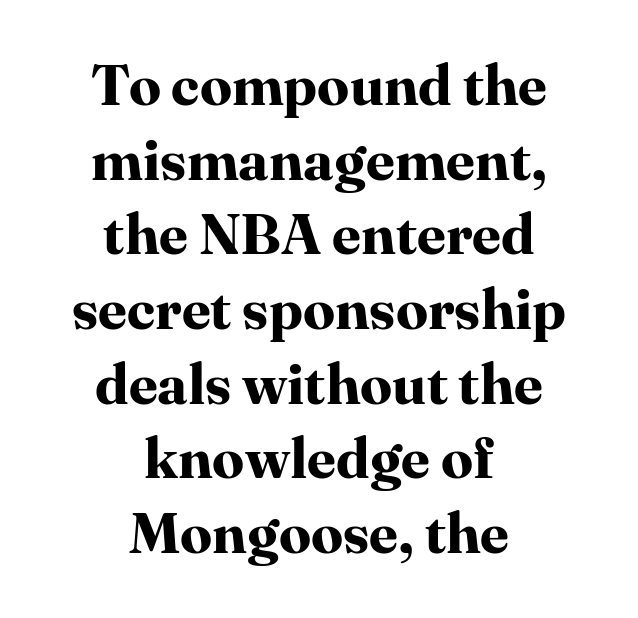
Q: Is the text bold? A: Yes.
Q: Is the text italic (slanted)? A: No, it is upright.
Q: Is the typeface a serif or a sans-serif typeface? A: Serif.
Q: Is the text underlined? A: No.
Q: How is the paragraph aligned? A: Centered.
Q: Is the spacing between letters normal or unusually wide? A: Normal.
Q: Is the spacing between lines tight, normal or loose? A: Normal.
Q: Width (condensed, normal, or wide)? A: Normal.
Q: Stroke contrast? A: High.
Q: x-height? A: Medium.
Q: Monospaced? A: No.
